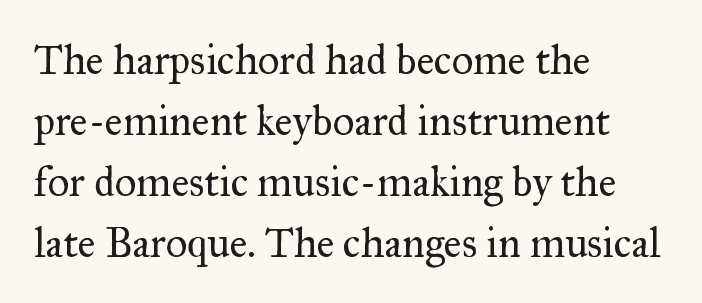
{"serif": "yes", "italic": "no", "bold": "no", "weight": "regular", "width": "normal", "stroke_contrast": "medium", "x_height": "small", "monospaced": "no", "underline": "no", "align": "left", "line_spacing": "normal", "line_spacing_ratio": 1.45, "letter_spacing": "normal", "letter_spacing_em": 0.0, "glyph_px": 42}
